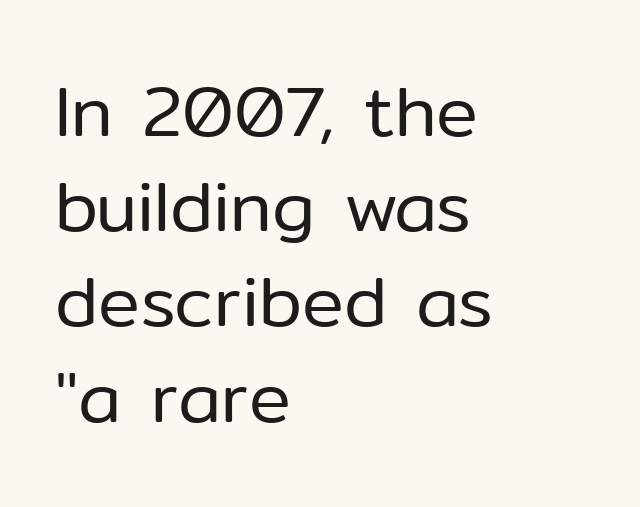
{"serif": "no", "italic": "no", "bold": "no", "weight": "regular", "width": "normal", "stroke_contrast": "low", "x_height": "medium", "monospaced": "no", "underline": "no", "align": "left", "line_spacing": "normal", "line_spacing_ratio": 1.36, "letter_spacing": "normal", "letter_spacing_em": 0.0, "glyph_px": 70}
